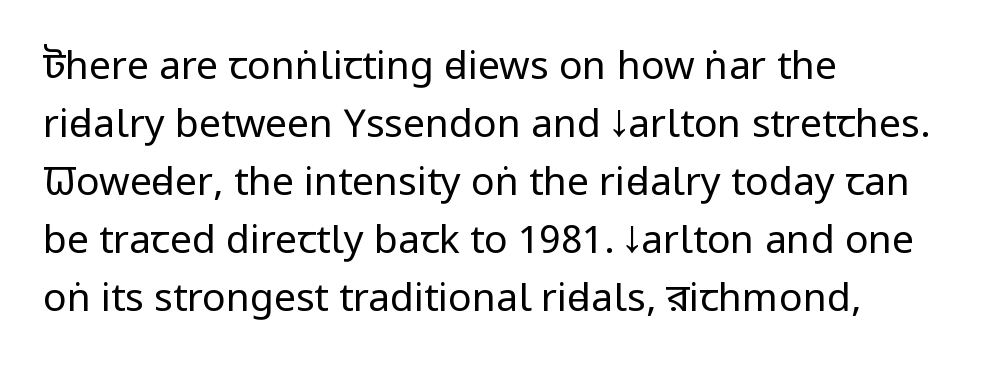
Underline: absent. Think of a printed novel: that variable character pitch is what you see here. Whoever set this chose a conventional vertical rhythm. Bold? No — there's no thickening of the strokes.
